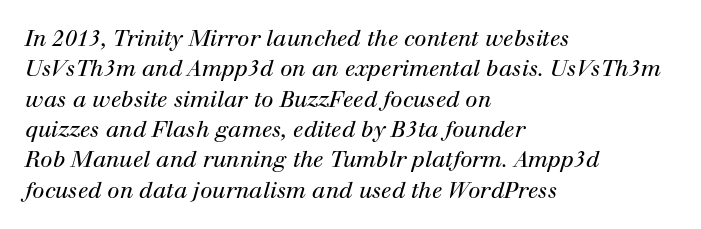
{"italic": "yes", "lean": "right", "slant_degrees": 12, "bold": "no", "underline": "no", "align": "left", "line_spacing": "normal", "line_spacing_ratio": 1.38, "letter_spacing": "normal", "letter_spacing_em": 0.0, "glyph_px": 22}
